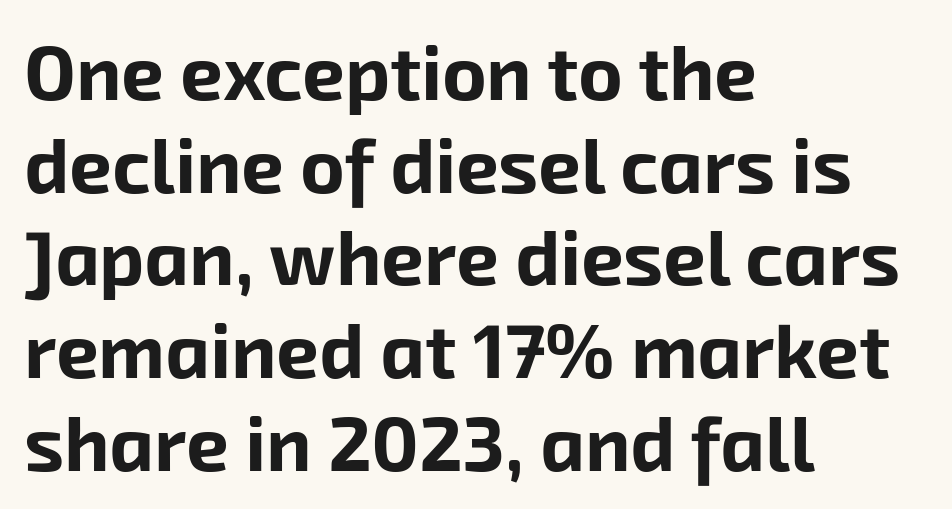
{"serif": "no", "bold": "yes", "weight": "bold", "width": "normal", "stroke_contrast": "low", "x_height": "medium", "monospaced": "no", "underline": "no", "align": "left", "line_spacing_ratio": 1.22, "letter_spacing": "normal", "letter_spacing_em": 0.0, "glyph_px": 76}
